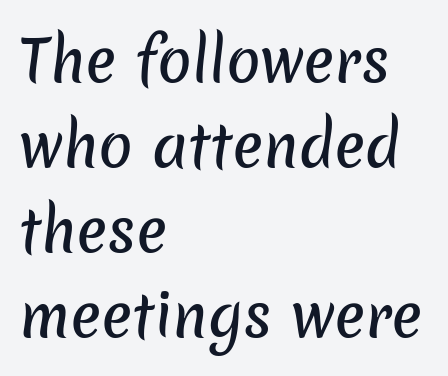
Q: Is the typeface a serif or a sans-serif typeface? A: Sans-serif.
Q: Is the text underlined? A: No.
Q: How is the paragraph aligned? A: Left-aligned.
Q: Is the spacing between letters normal or unusually wide? A: Normal.
Q: Is the spacing between lines tight, normal or loose? A: Normal.
Q: Width (condensed, normal, or wide)? A: Normal.
Q: Stroke contrast? A: Low.
Q: x-height? A: Medium.
Q: Monospaced? A: No.
